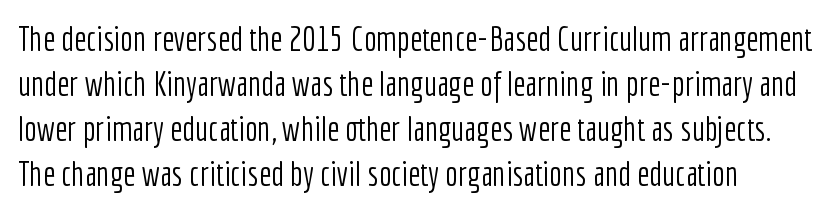
The image shows 34 px light, condensed sans-serif type, upright; set normal line spacing (1.32x), normal letter spacing, not underlined; low stroke contrast and a medium x-height.
